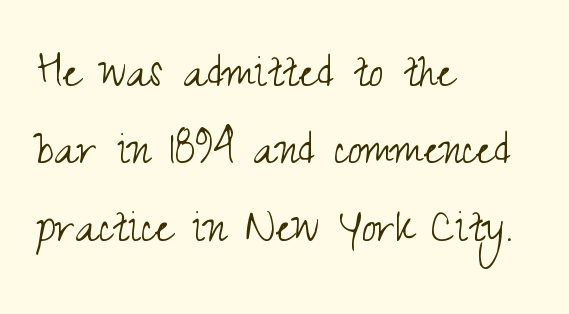
Observe the absence of serifs on each vertical stroke in this sample. The baseline area is clear. Vertical strokes here are truly vertical. The weight tops out at a normal text grade.
